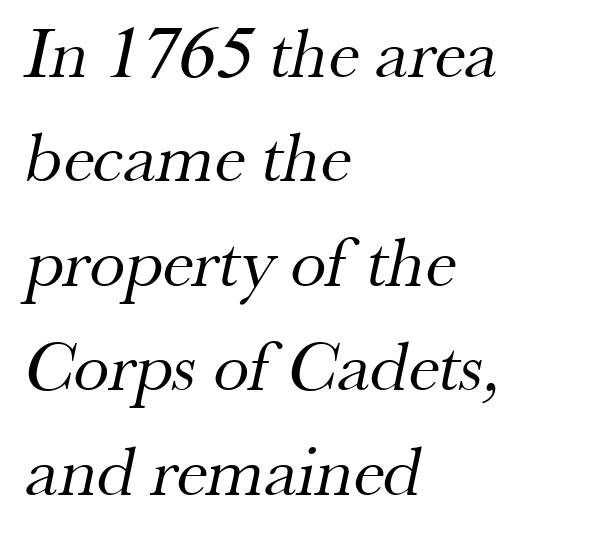
Q: Is the text bold? A: No.
Q: Is the typeface a serif or a sans-serif typeface? A: Serif.
Q: Is the text underlined? A: No.
Q: How is the paragraph aligned? A: Left-aligned.
Q: Is the spacing between letters normal or unusually wide? A: Normal.
Q: Is the spacing between lines tight, normal or loose? A: Normal.
Q: Width (condensed, normal, or wide)? A: Normal.
Q: Stroke contrast? A: Medium.
Q: x-height? A: Small.
Q: Monospaced? A: No.
